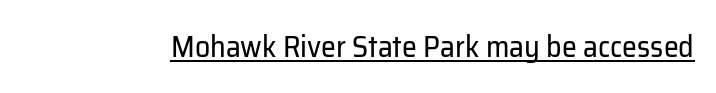
Q: Is the text bold? A: No.
Q: Is the text italic (slanted)? A: No, it is upright.
Q: Is the typeface a serif or a sans-serif typeface? A: Sans-serif.
Q: Is the text underlined? A: Yes.
Q: Is the spacing between letters normal or unusually wide? A: Normal.
Q: Width (condensed, normal, or wide)? A: Normal.
Q: Stroke contrast? A: Low.
Q: x-height? A: Medium.
Q: Monospaced? A: No.
